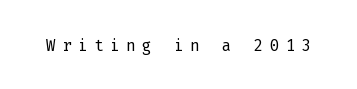
Loose tracking; the words dissolve into strings of separated letters. The font sits on the lighter half of the weight spectrum, regular included. The string is rendered with underlining switched off. Posture: vertical.
